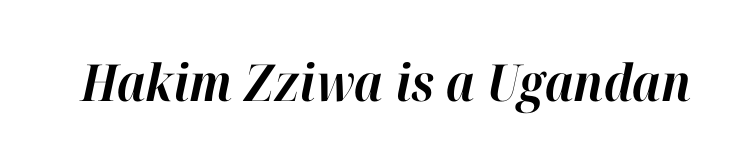
{"italic": "yes", "lean": "right", "slant_degrees": 12, "bold": "yes", "weight": "bold", "width": "normal", "stroke_contrast": "high", "x_height": "medium", "monospaced": "no", "underline": "no", "letter_spacing": "normal", "letter_spacing_em": 0.0, "glyph_px": 51}
